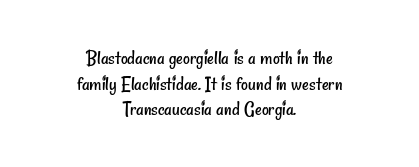
The image shows 21 px text type; set centered, line spacing 1.22x, normal letter spacing, not underlined.
